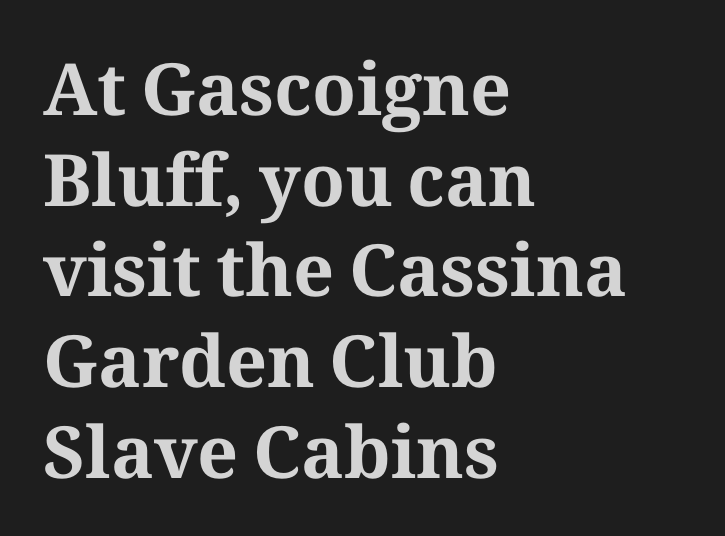
The image shows 72 px bold serif type, upright; set left-aligned, normal line spacing (1.26x), normal letter spacing, not underlined; medium stroke contrast and a medium x-height.
